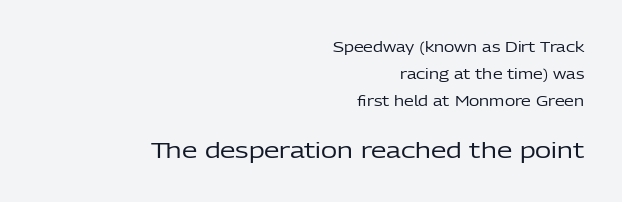
Q: Is the text bold? A: No.
Q: Is the text italic (slanted)? A: No, it is upright.
Q: Is the text underlined? A: No.
Q: How is the paragraph aligned? A: Right-aligned.
Q: Is the spacing between letters normal or unusually wide? A: Normal.
Q: Is the spacing between lines tight, normal or loose? A: Loose.
Q: Which block of text is set in a larger size, the first (top) or the second (bottom)? A: The second (bottom) one.
